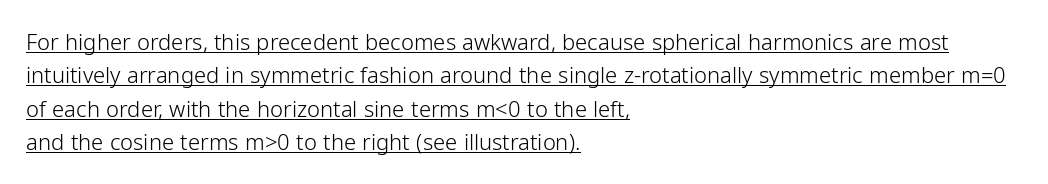
{"italic": "no", "bold": "no", "underline": "yes", "align": "left", "line_spacing": "normal", "line_spacing_ratio": 1.52, "letter_spacing": "normal", "letter_spacing_em": 0.0, "glyph_px": 22}
